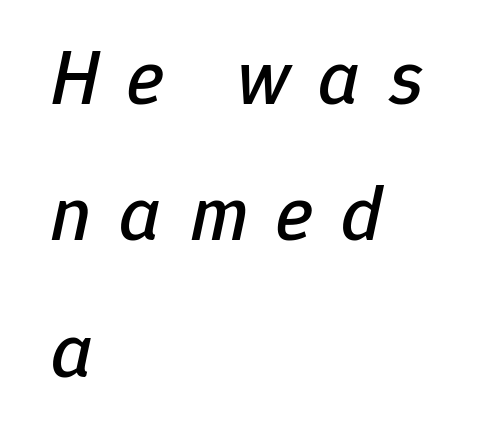
Think of a printed novel: that variable character pitch is what you see here. Any mark beneath the type? The region is blank. If you drew a line through each stem, it would be angled. Display-style spreading of the glyphs; the letterfit is very open.
